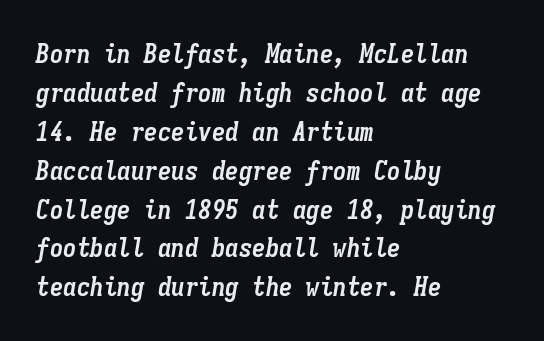
{"italic": "yes", "lean": "right", "slant_degrees": 9, "bold": "yes", "underline": "no", "align": "left", "line_spacing": "normal", "line_spacing_ratio": 1.44, "letter_spacing": "normal", "letter_spacing_em": 0.0, "glyph_px": 27}
